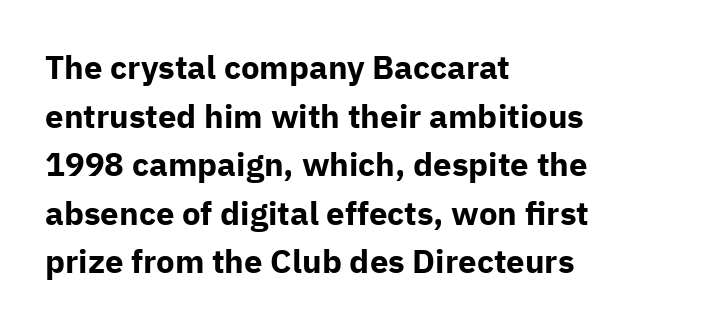
Q: Is the text bold? A: Yes.
Q: Is the text italic (slanted)? A: No, it is upright.
Q: Is the typeface a serif or a sans-serif typeface? A: Sans-serif.
Q: Is the text underlined? A: No.
Q: How is the paragraph aligned? A: Left-aligned.
Q: Is the spacing between letters normal or unusually wide? A: Normal.
Q: Is the spacing between lines tight, normal or loose? A: Normal.
Q: Width (condensed, normal, or wide)? A: Normal.
Q: Stroke contrast? A: Low.
Q: x-height? A: Medium.
Q: Monospaced? A: No.
